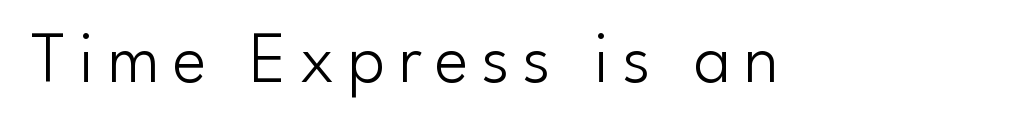
{"serif": "no", "italic": "no", "bold": "no", "weight": "light", "width": "normal", "stroke_contrast": "low", "x_height": "small", "monospaced": "no", "underline": "no", "glyph_px": 72}
